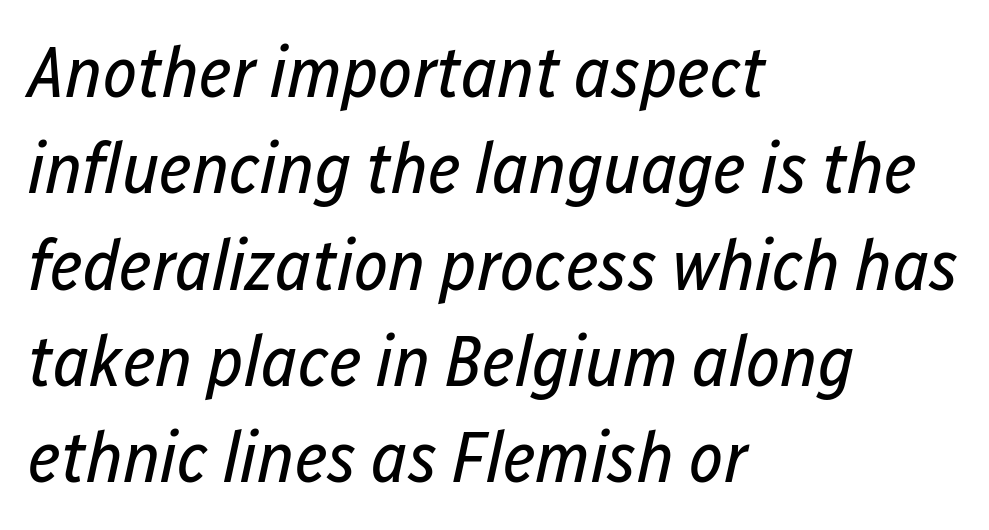
The image shows 73 px regular-weight, condensed type, italic (leaning right); set left-aligned, normal line spacing (1.32x), normal letter spacing, not underlined; low stroke contrast and a medium x-height.
